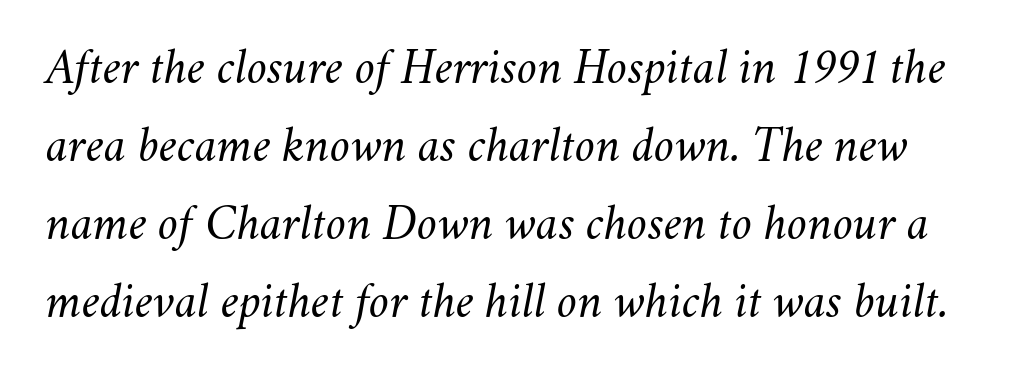
{"italic": "yes", "lean": "right", "slant_degrees": 11, "bold": "no", "weight": "light", "width": "normal", "stroke_contrast": "medium", "x_height": "small", "monospaced": "no", "underline": "no", "line_spacing": "normal", "line_spacing_ratio": 1.53, "letter_spacing": "normal", "letter_spacing_em": 0.0, "glyph_px": 51}
